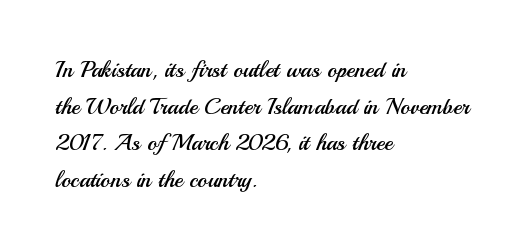
Notice how descenders clear the ascenders below comfortably — that's standard leading. Heft: none added — not bold. The tracking reads as untouched default to a designer's eye. If you drew a ruler down the left edge, every line would touch it.
